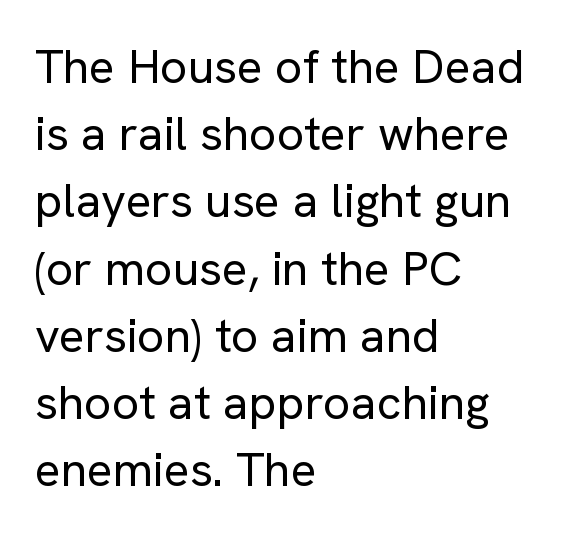
The image shows 48 px regular-weight sans-serif type, upright; set left-aligned, normal line spacing (1.4x), normal letter spacing, not underlined; low stroke contrast and a medium x-height.
